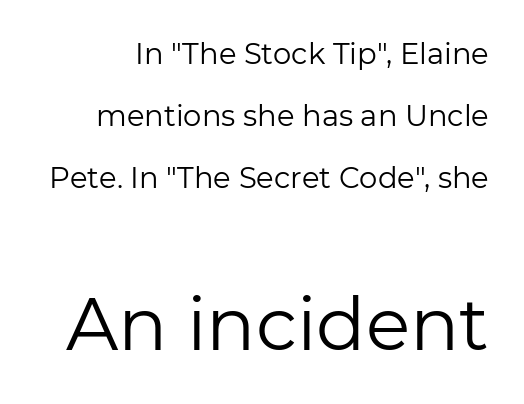
The block of text is sparse from top to bottom, with ample space between rows. The later block is typeset at a bigger size than the earlier block. The line texture is even and compact thanks to regular tracking. No extra ink here — the face is not bold. Any mark beneath the type? The region is blank.
